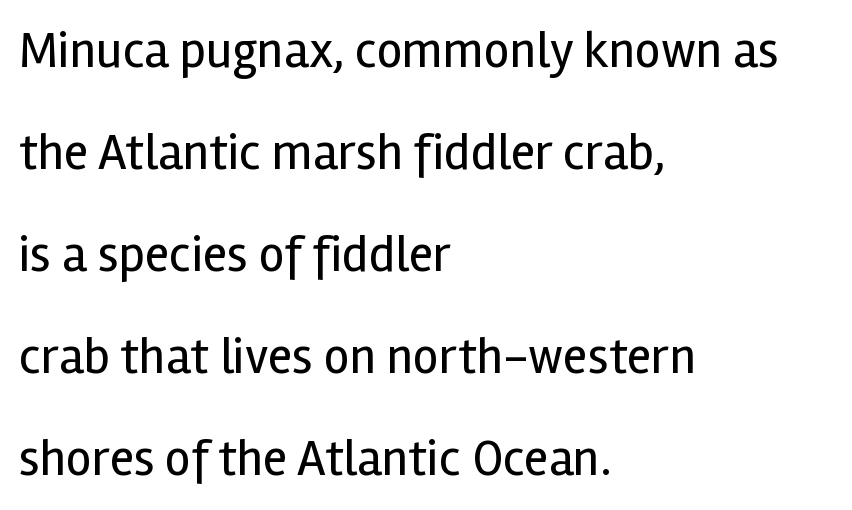
{"serif": "no", "italic": "no", "bold": "no", "weight": "regular", "width": "normal", "x_height": "medium", "monospaced": "no", "underline": "no", "align": "left", "line_spacing": "loose", "line_spacing_ratio": 2.0, "letter_spacing": "normal", "letter_spacing_em": 0.0, "glyph_px": 51}
